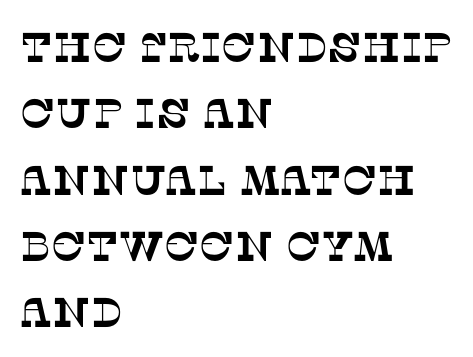
The image shows 42 px serif type; set left-aligned, normal line spacing (1.58x), normal letter spacing, not underlined; low stroke contrast and a large x-height.
